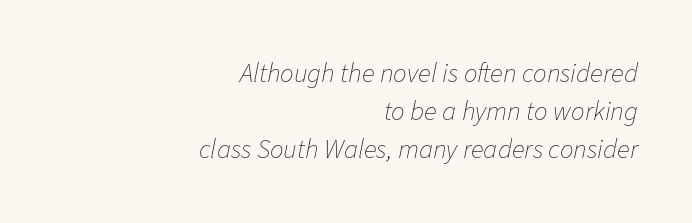
Q: Is the text bold? A: No.
Q: Is the text italic (slanted)? A: Yes, it leans right by about 11 degrees.
Q: Is the text underlined? A: No.
Q: How is the paragraph aligned? A: Right-aligned.
Q: Is the spacing between letters normal or unusually wide? A: Normal.
Q: Is the spacing between lines tight, normal or loose? A: Normal.
